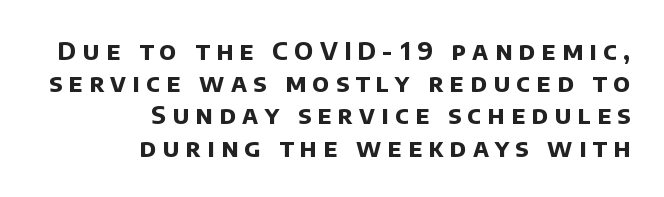
Q: Is the text bold? A: Yes.
Q: Is the text underlined? A: No.
Q: How is the paragraph aligned? A: Right-aligned.
Q: Is the spacing between letters normal or unusually wide? A: Unusually wide.
Q: Is the spacing between lines tight, normal or loose? A: Normal.
